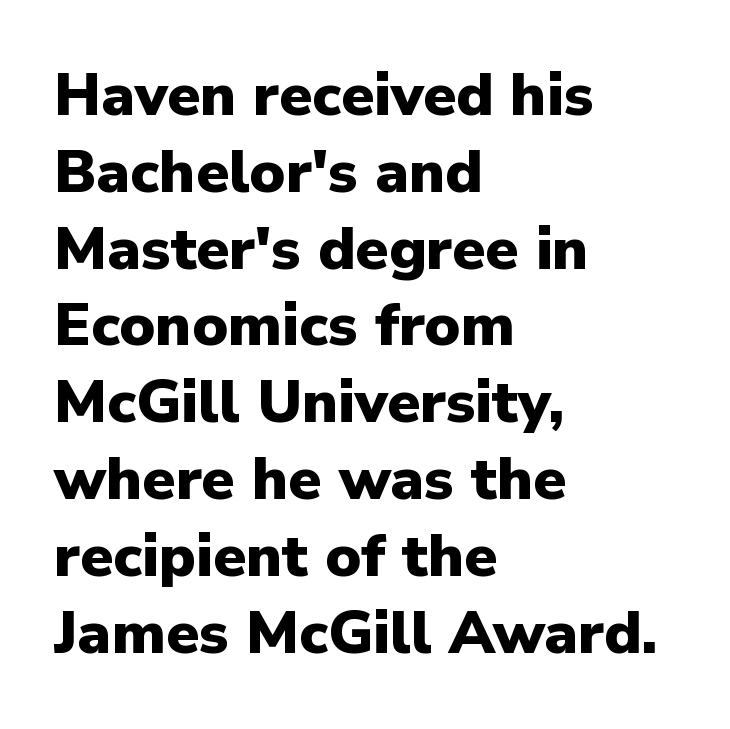
{"serif": "no", "italic": "no", "bold": "yes", "weight": "heavy", "width": "normal", "stroke_contrast": "low", "x_height": "medium", "monospaced": "no", "underline": "no", "align": "left", "line_spacing": "normal", "line_spacing_ratio": 1.28, "letter_spacing": "normal", "letter_spacing_em": 0.0, "glyph_px": 60}
